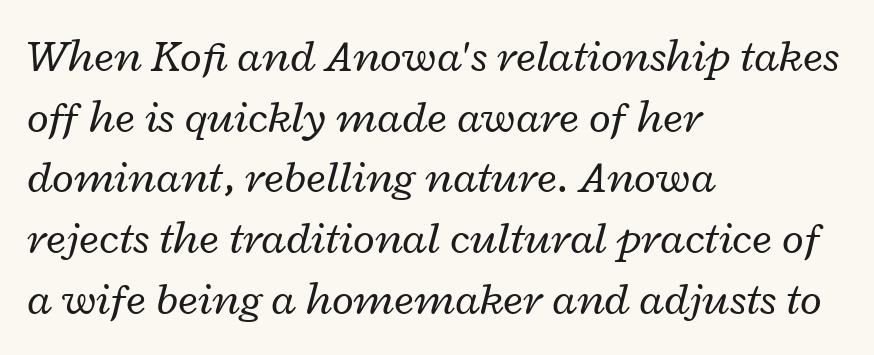
Q: Is the text bold? A: No.
Q: Is the text italic (slanted)? A: Yes, it leans right by about 12 degrees.
Q: Is the text underlined? A: No.
Q: How is the paragraph aligned? A: Left-aligned.
Q: Is the spacing between letters normal or unusually wide? A: Normal.
Q: Is the spacing between lines tight, normal or loose? A: Normal.
Q: Width (condensed, normal, or wide)? A: Wide.
Q: Stroke contrast? A: Low.
Q: x-height? A: Medium.
Q: Monospaced? A: No.
